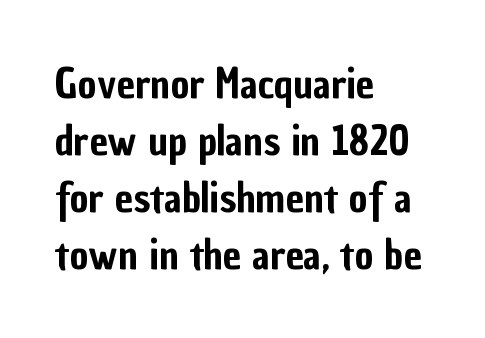
The image shows 41 px condensed sans-serif type, upright; set left-aligned, normal line spacing (1.39x), normal letter spacing, not underlined; low stroke contrast and a medium x-height.
